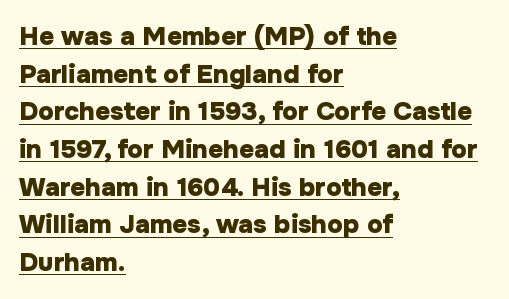
The image shows 26 px bold type, upright; set left-aligned, normal line spacing (1.45x), normal letter spacing, underlined.
